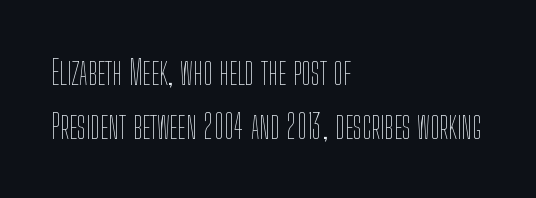
Descenders hang freely into open space. The passage shown stacks its lines at a standard gap. Does extra space separate the letters? No, they use regular spacing. Italic: no, the glyphs are upright roman. The face used here is proportionally spaced, like ordinary book or web type.
